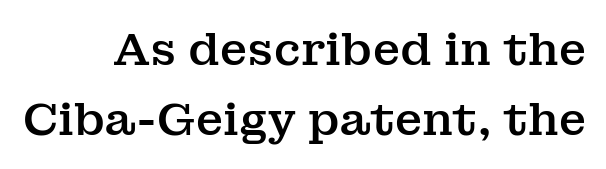
{"serif": "yes", "italic": "no", "width": "normal", "stroke_contrast": "medium", "x_height": "medium", "monospaced": "no", "underline": "no", "line_spacing": "normal", "line_spacing_ratio": 1.55, "letter_spacing": "normal", "letter_spacing_em": 0.0, "glyph_px": 45}
